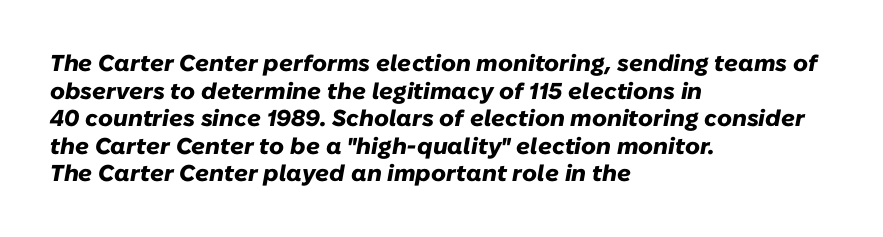
Q: Is the text bold? A: Yes.
Q: Is the text italic (slanted)? A: Yes, it leans right by about 10 degrees.
Q: Is the text underlined? A: No.
Q: How is the paragraph aligned? A: Left-aligned.
Q: Is the spacing between letters normal or unusually wide? A: Normal.
